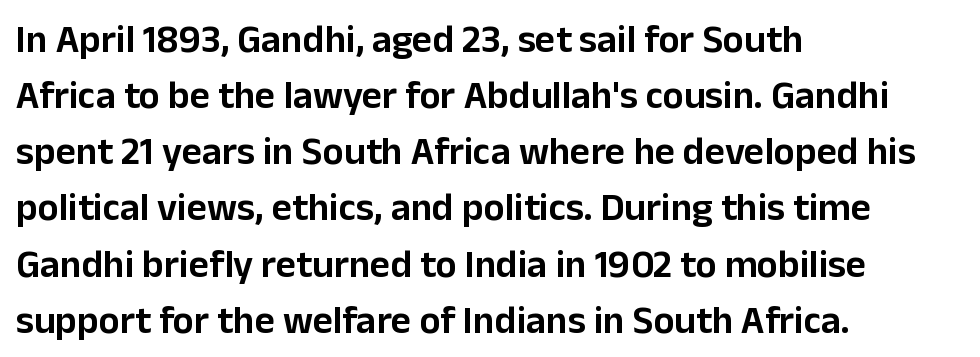
Serifs: no, the terminals of the letterforms are clean. When letters stand straight like this, we call the style roman or upright. One glance says typical: line gaps are just what's usual. If you drew a ruler down the left edge, every line would touch it. Words appear dense and cohesive because spacing is normal.
